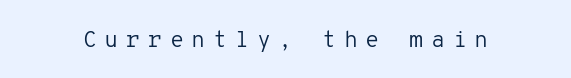
The passage shown has open, widely tracked lettering throughout. Is this a heavy cut? Hardly; it is regular or lighter. The gap between lines stays unmarked. Ordinary non-slanted type is in use.
